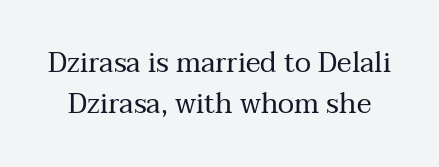
{"serif": "yes", "italic": "no", "bold": "no", "weight": "regular", "width": "normal", "stroke_contrast": "medium", "x_height": "medium", "monospaced": "no", "underline": "no", "line_spacing": "normal", "line_spacing_ratio": 1.45, "letter_spacing": "normal", "letter_spacing_em": 0.0, "glyph_px": 28}
